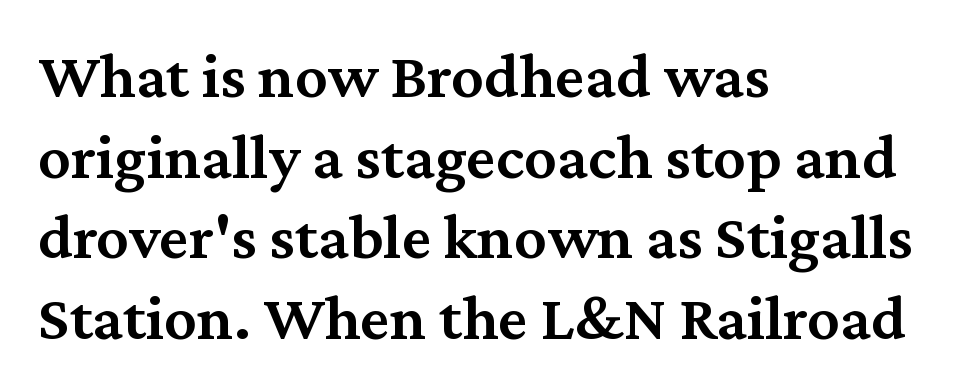
Q: Is the text bold? A: Semi-bold.
Q: Is the text italic (slanted)? A: No, it is upright.
Q: Is the typeface a serif or a sans-serif typeface? A: Serif.
Q: Is the text underlined? A: No.
Q: How is the paragraph aligned? A: Left-aligned.
Q: Is the spacing between letters normal or unusually wide? A: Normal.
Q: Width (condensed, normal, or wide)? A: Normal.
Q: Stroke contrast? A: Medium.
Q: x-height? A: Medium.
Q: Monospaced? A: No.
